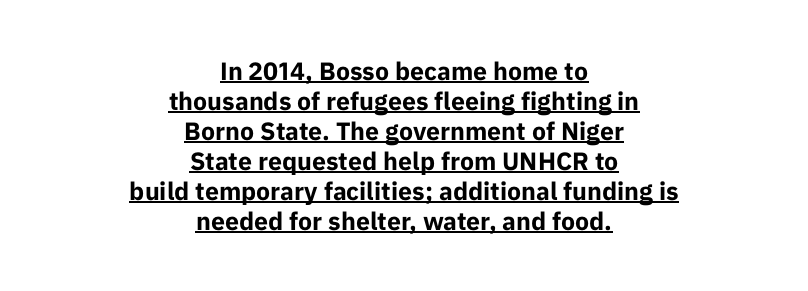
The image shows 25 px bold type, upright; set centered, line spacing 1.2x, normal letter spacing, underlined.
